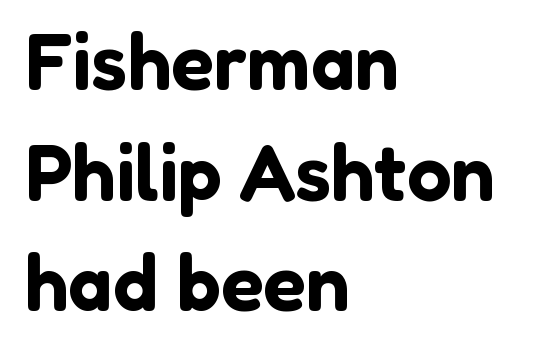
The image shows 79 px sans-serif type, upright; set left-aligned, normal line spacing (1.4x), normal letter spacing, not underlined; low stroke contrast and a medium x-height.
